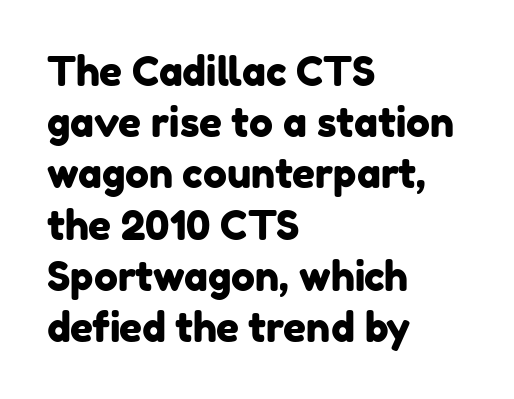
Q: Is the typeface a serif or a sans-serif typeface? A: Sans-serif.
Q: Is the text underlined? A: No.
Q: How is the paragraph aligned? A: Left-aligned.
Q: Is the spacing between letters normal or unusually wide? A: Normal.
Q: Is the spacing between lines tight, normal or loose? A: Normal.
Q: Width (condensed, normal, or wide)? A: Normal.
Q: Stroke contrast? A: Low.
Q: x-height? A: Medium.
Q: Monospaced? A: No.
